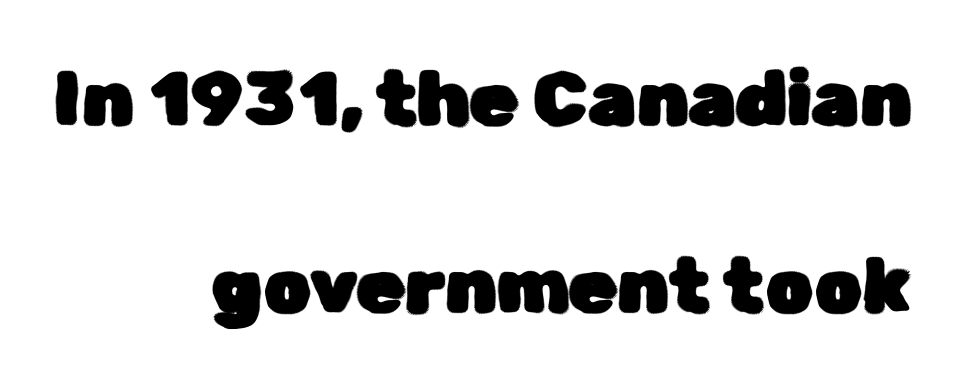
Q: Is the text italic (slanted)? A: No, it is upright.
Q: Is the typeface a serif or a sans-serif typeface? A: Sans-serif.
Q: Is the text underlined? A: No.
Q: How is the paragraph aligned? A: Right-aligned.
Q: Is the spacing between letters normal or unusually wide? A: Normal.
Q: Is the spacing between lines tight, normal or loose? A: Loose.
Q: Width (condensed, normal, or wide)? A: Normal.
Q: Stroke contrast? A: Low.
Q: x-height? A: Medium.
Q: Monospaced? A: No.
